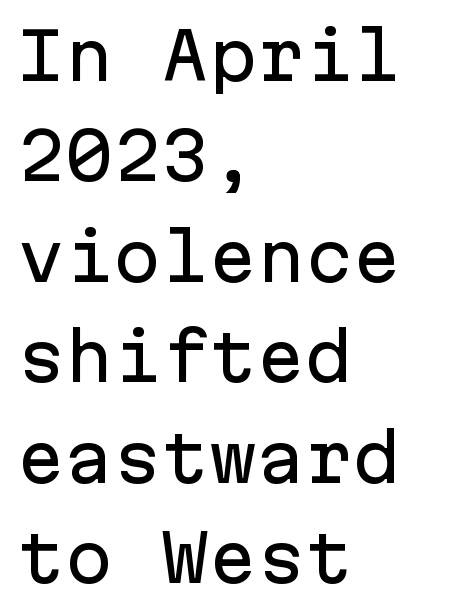
Q: Is the text italic (slanted)? A: No, it is upright.
Q: Is the typeface a serif or a sans-serif typeface? A: Sans-serif.
Q: Is the text underlined? A: No.
Q: How is the paragraph aligned? A: Left-aligned.
Q: Is the spacing between letters normal or unusually wide? A: Normal.
Q: Is the spacing between lines tight, normal or loose? A: Normal.
Q: Width (condensed, normal, or wide)? A: Normal.
Q: Stroke contrast? A: Low.
Q: x-height? A: Medium.
Q: Monospaced? A: Yes.
